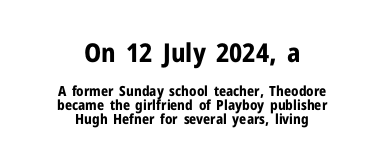
The image shows 26 px bold type, upright; set centered, tight line spacing (1.0x), normal letter spacing, not underlined; the first (top) block is 1.86x larger.
